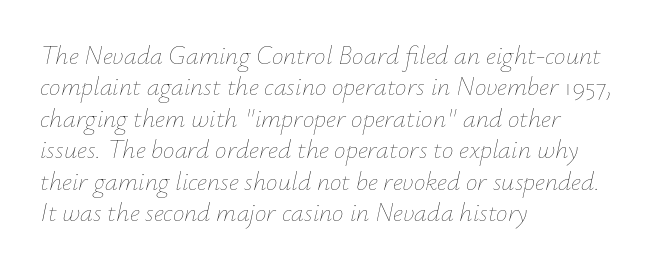
{"italic": "yes", "lean": "right", "slant_degrees": 12, "bold": "no", "underline": "no", "align": "left", "line_spacing_ratio": 1.21, "letter_spacing": "normal", "letter_spacing_em": 0.0, "glyph_px": 26}
